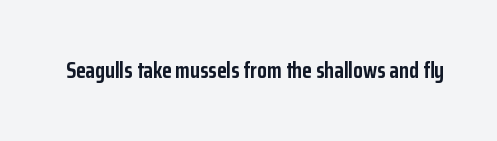
{"italic": "no", "bold": "yes", "underline": "no", "letter_spacing": "normal", "letter_spacing_em": 0.0, "glyph_px": 22}
